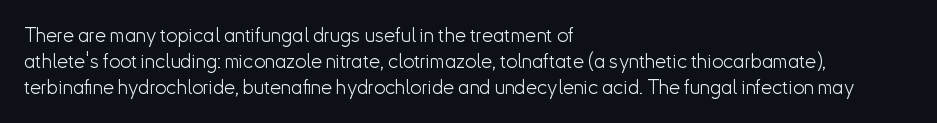
Interline gaps are of average width in this sample. Style check: upright. Tracking here is standard; glyphs follow each other at the usual distance. Stroke mass is kept to a normal reading level or below. Beneath every word, the page is bare. Leftover space on each line is placed entirely after the last word.
